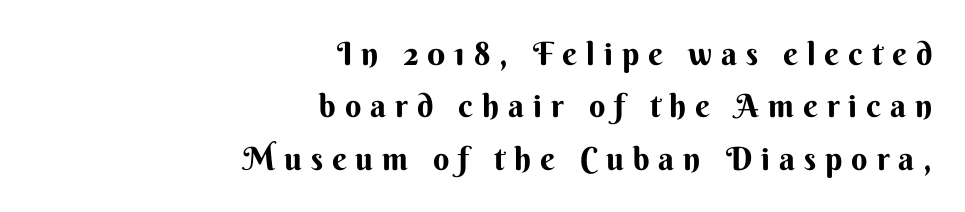
Q: Is the text bold? A: Yes.
Q: Is the text italic (slanted)? A: No, it is upright.
Q: Is the typeface a serif or a sans-serif typeface? A: Sans-serif.
Q: Is the text underlined? A: No.
Q: How is the paragraph aligned? A: Right-aligned.
Q: Is the spacing between letters normal or unusually wide? A: Unusually wide.
Q: Is the spacing between lines tight, normal or loose? A: Normal.
Q: Width (condensed, normal, or wide)? A: Normal.
Q: Stroke contrast? A: Medium.
Q: x-height? A: Small.
Q: Monospaced? A: No.
